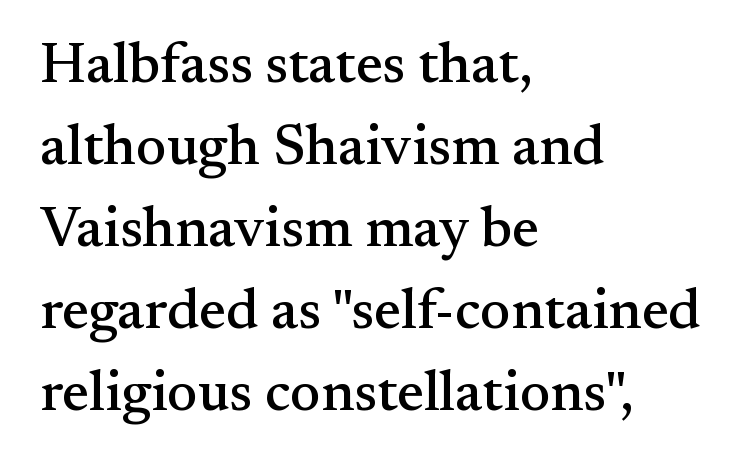
The image shows 57 px serif type, upright; set left-aligned, normal line spacing (1.44x), normal letter spacing, not underlined; medium stroke contrast and a small x-height.
